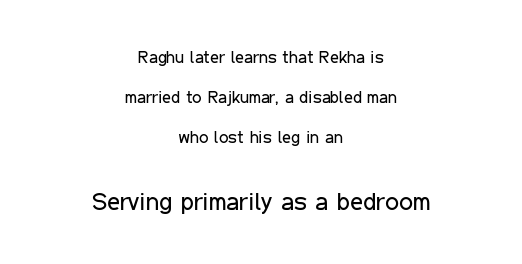
Q: Is the text bold? A: No.
Q: Is the text italic (slanted)? A: No, it is upright.
Q: Is the text underlined? A: No.
Q: How is the paragraph aligned? A: Centered.
Q: Is the spacing between letters normal or unusually wide? A: Normal.
Q: Is the spacing between lines tight, normal or loose? A: Loose.
Q: Which block of text is set in a larger size, the first (top) or the second (bottom)? A: The second (bottom) one.
